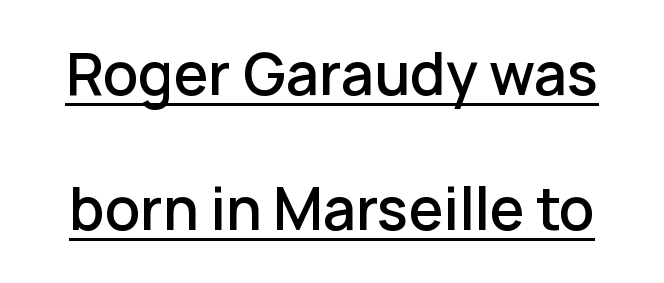
The words here are underlined. This sample uses a sans-serif face. Tracking here is standard; glyphs follow each other at the usual distance. The lettering holds an erect, upright posture throughout. In terms of weight, the rendering is demibold, just under bold.
